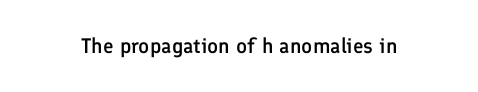
Q: Is the text bold? A: Semi-bold.
Q: Is the text italic (slanted)? A: No, it is upright.
Q: Is the text underlined? A: No.
Q: Is the spacing between letters normal or unusually wide? A: Normal.
